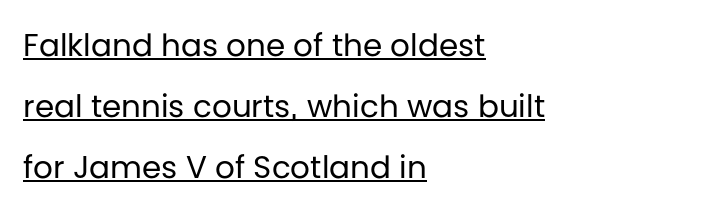
The cut favours lightness, reaching ordinary text weight at its darkest. The space between consecutive lines is lavish. Horizontal alignment here is leftward, the default for most running prose. The rendered words wear a rule along their underside.
